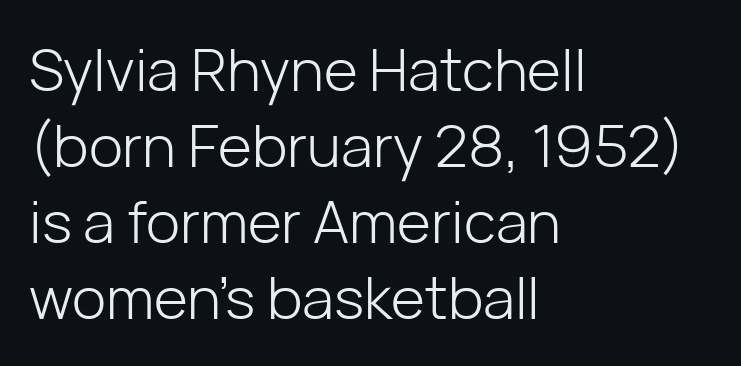
Q: Is the text bold? A: No.
Q: Is the text italic (slanted)? A: No, it is upright.
Q: Is the typeface a serif or a sans-serif typeface? A: Sans-serif.
Q: Is the text underlined? A: No.
Q: How is the paragraph aligned? A: Left-aligned.
Q: Is the spacing between letters normal or unusually wide? A: Normal.
Q: Is the spacing between lines tight, normal or loose? A: Normal.
Q: Width (condensed, normal, or wide)? A: Normal.
Q: Stroke contrast? A: Low.
Q: x-height? A: Medium.
Q: Monospaced? A: No.
